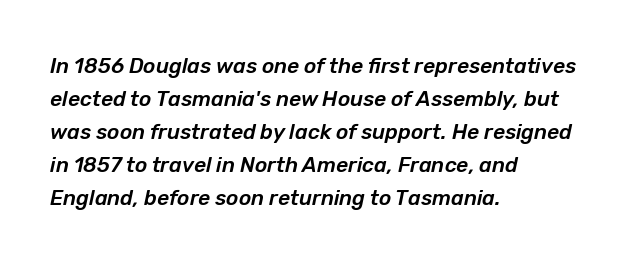
The image shows 21 px text type, italic (leaning right); set left-aligned, normal line spacing (1.57x), normal letter spacing, not underlined.
